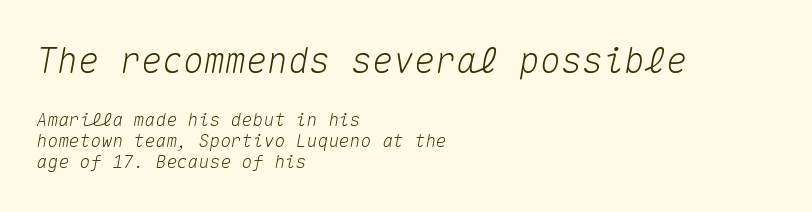
{"italic": "yes", "lean": "right", "slant_degrees": 10, "width": "normal", "stroke_contrast": "medium", "x_height": "medium", "monospaced": "yes", "underline": "no", "align": "left", "line_spacing_ratio": 1.19, "letter_spacing": "normal", "letter_spacing_em": 0.0, "larger_block": "first", "size_ratio": 1.94, "glyph_px": 35}
